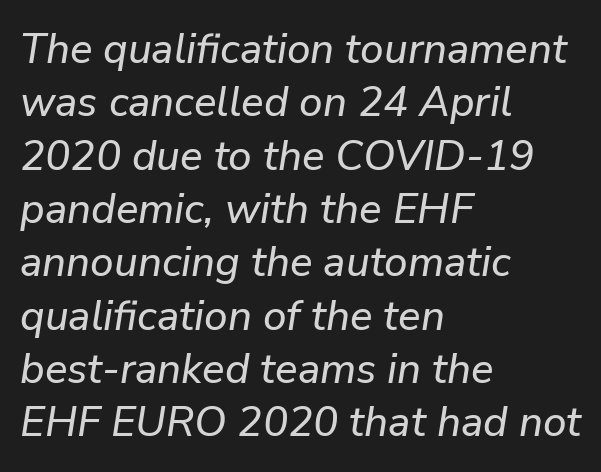
The image shows 42 px text type, italic (leaning right); set left-aligned, normal line spacing (1.27x), normal letter spacing, not underlined; low stroke contrast and a medium x-height.
